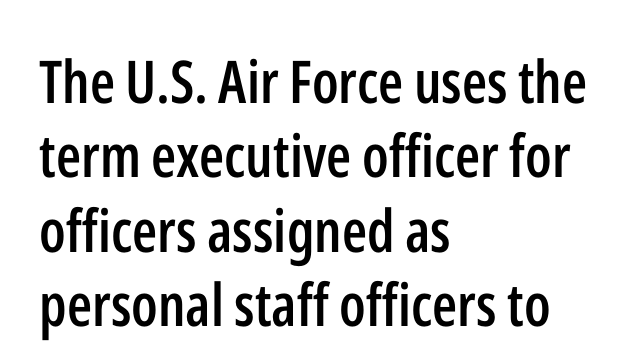
{"serif": "no", "italic": "no", "bold": "semi", "weight": "semibold", "width": "condensed", "stroke_contrast": "low", "x_height": "medium", "monospaced": "no", "underline": "no", "align": "left", "line_spacing": "normal", "line_spacing_ratio": 1.26, "letter_spacing": "normal", "letter_spacing_em": 0.0, "glyph_px": 59}
